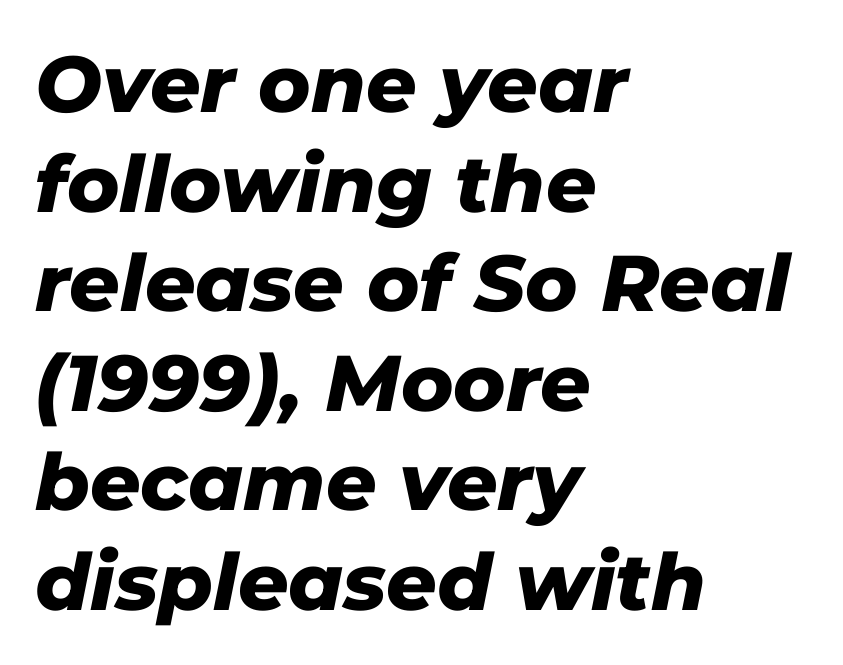
The image shows 79 px heavy type, italic (leaning right); set left-aligned, normal line spacing (1.26x), normal letter spacing, not underlined; low stroke contrast and a medium x-height.
